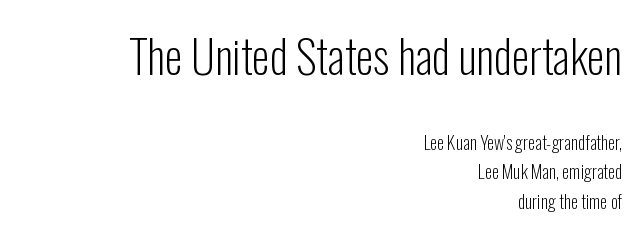
The image shows 45 px light, condensed sans-serif type, upright; set right-aligned, normal line spacing (1.64x), normal letter spacing, not underlined; the first (top) block is 2.5x larger; low stroke contrast and a medium x-height.
